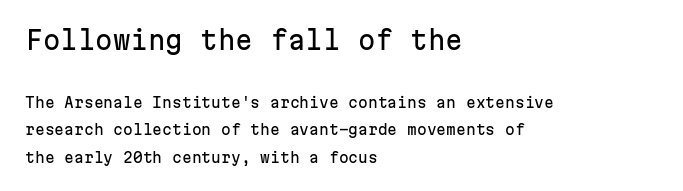
Q: Is the text italic (slanted)? A: No, it is upright.
Q: Is the text underlined? A: No.
Q: How is the paragraph aligned? A: Left-aligned.
Q: Is the spacing between letters normal or unusually wide? A: Normal.
Q: Is the spacing between lines tight, normal or loose? A: Loose.
Q: Which block of text is set in a larger size, the first (top) or the second (bottom)? A: The first (top) one.
